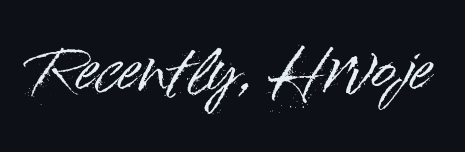
{"serif": "no", "width": "normal", "stroke_contrast": "high", "x_height": "small", "monospaced": "no", "underline": "no", "letter_spacing": "normal", "letter_spacing_em": 0.0, "glyph_px": 57}
